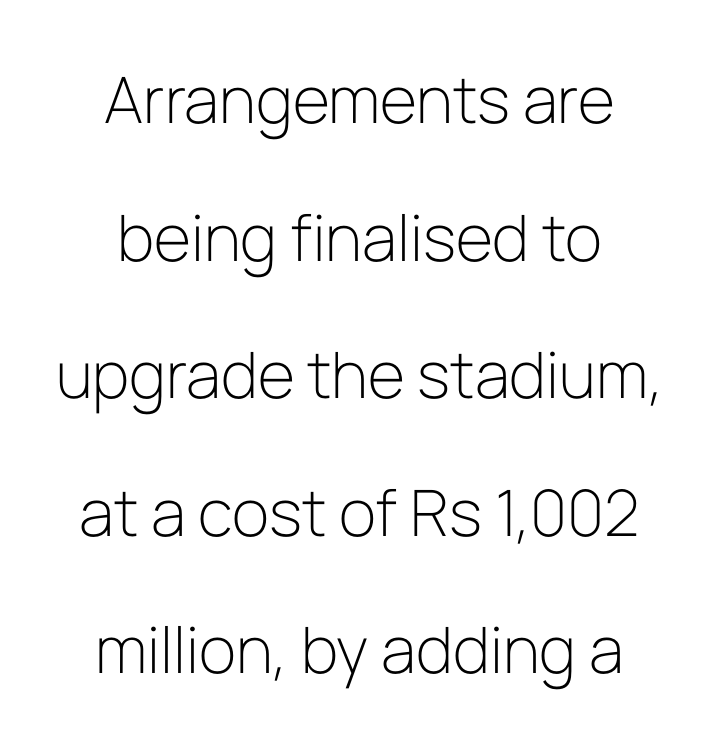
The image shows 64 px light sans-serif type, upright; set centered, loose line spacing (2.15x), normal letter spacing, not underlined; low stroke contrast and a medium x-height.
